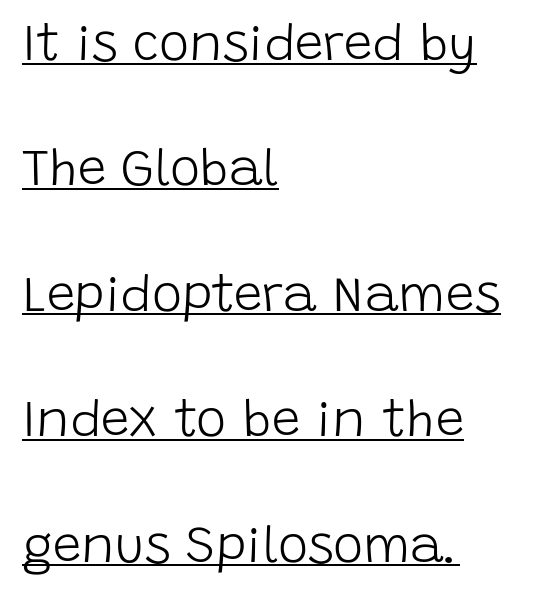
The image shows 51 px light sans-serif type, upright; set left-aligned, loose line spacing (2.46x), normal letter spacing, underlined; low stroke contrast and a large x-height.
